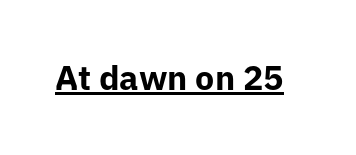
{"serif": "no", "italic": "no", "bold": "yes", "weight": "bold", "width": "normal", "stroke_contrast": "low", "x_height": "medium", "monospaced": "no", "underline": "yes", "letter_spacing": "normal", "letter_spacing_em": 0.0, "glyph_px": 34}
